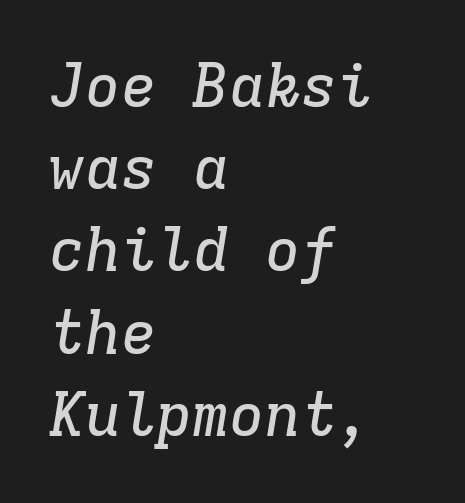
Q: Is the text italic (slanted)? A: Yes, it leans right by about 9 degrees.
Q: Is the typeface a serif or a sans-serif typeface? A: Serif.
Q: Is the text underlined? A: No.
Q: How is the paragraph aligned? A: Left-aligned.
Q: Is the spacing between letters normal or unusually wide? A: Normal.
Q: Is the spacing between lines tight, normal or loose? A: Normal.
Q: Width (condensed, normal, or wide)? A: Normal.
Q: Stroke contrast? A: Low.
Q: x-height? A: Medium.
Q: Monospaced? A: Yes.
